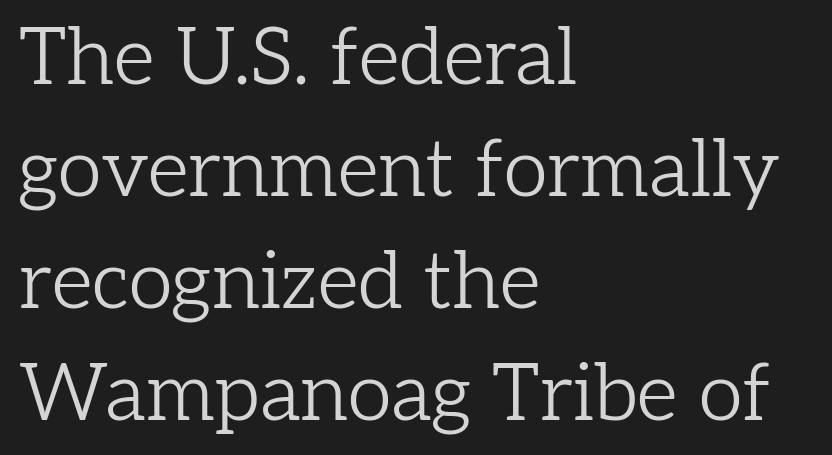
Honestly, there is no underline to notice here at all. In terms of letterspacing, this is plain default setting. Typeset ragged right — the left edge is the straight one. You can tell from the footed stems that serif type was used. Weight: not bold — regular or lighter.
